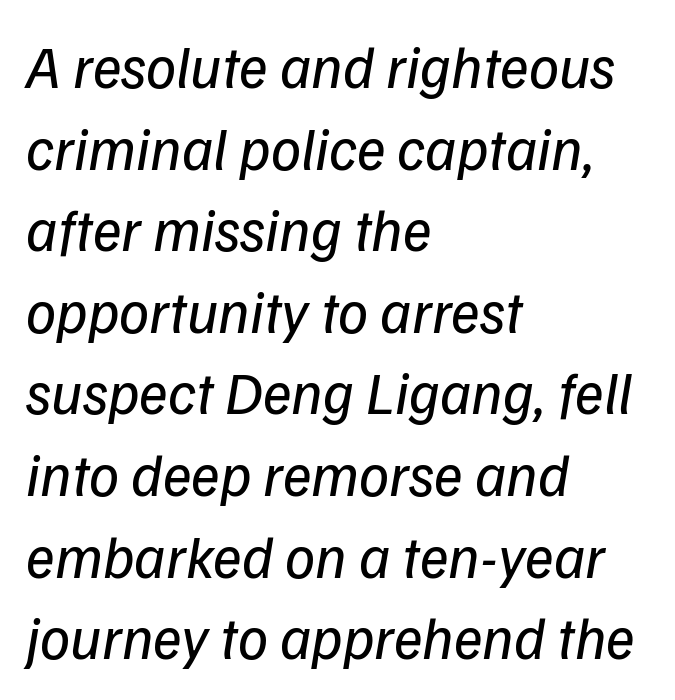
The image shows 60 px regular-weight sans-serif type; set left-aligned, normal line spacing (1.36x), normal letter spacing, not underlined; low stroke contrast and a medium x-height.
